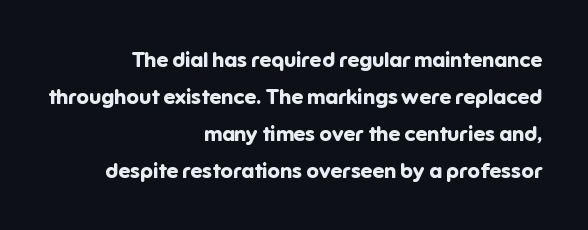
Heavy, bold letterforms. Descenders hang freely into open space. A typesetter would mark this as roman, not italic. Notice how the passage keeps a crisp vertical edge on the right only.
